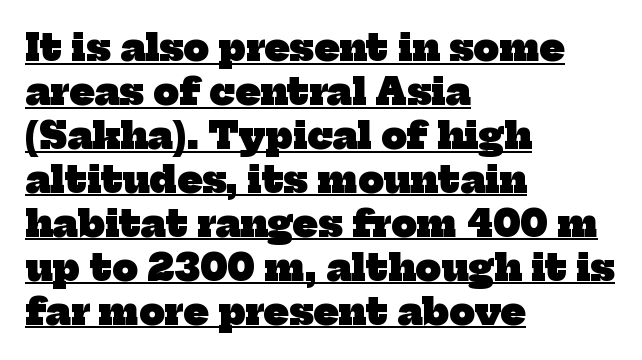
{"serif": "yes", "bold": "yes", "weight": "heavy", "width": "normal", "stroke_contrast": "low", "x_height": "medium", "monospaced": "no", "underline": "yes", "align": "left", "line_spacing_ratio": 1.22, "letter_spacing": "normal", "letter_spacing_em": 0.0, "glyph_px": 36}
